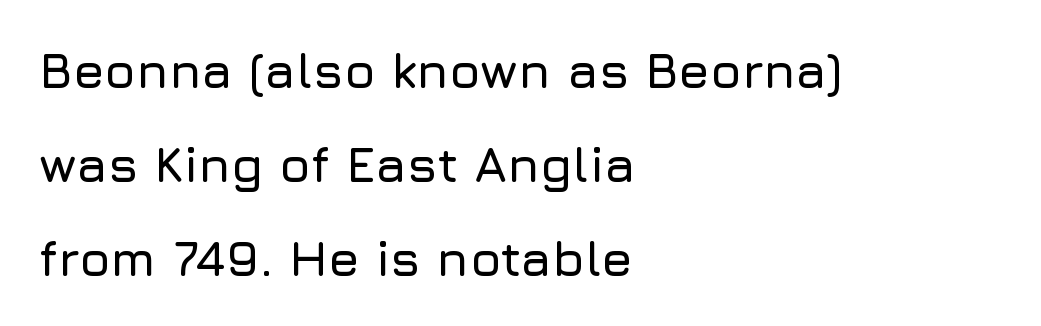
The image shows 50 px sans-serif type, upright; set left-aligned, line spacing 1.88x, normal letter spacing, not underlined; low stroke contrast and a medium x-height.
